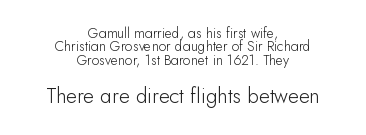
The image shows 21 px text type, upright; set centered, tight line spacing (0.96x), normal letter spacing, not underlined; the second (bottom) block is 1.5x larger.
